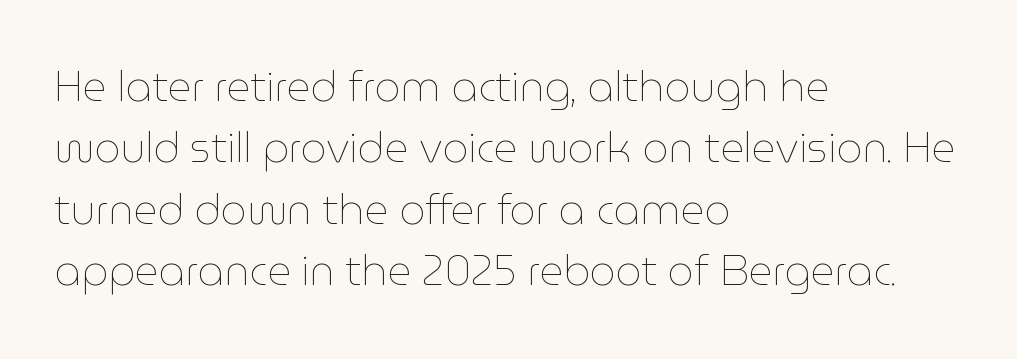
{"italic": "no", "bold": "no", "weight": "thin", "width": "normal", "stroke_contrast": "low", "x_height": "medium", "monospaced": "no", "underline": "no", "align": "left", "line_spacing": "normal", "line_spacing_ratio": 1.5, "letter_spacing": "normal", "letter_spacing_em": 0.0, "glyph_px": 41}
